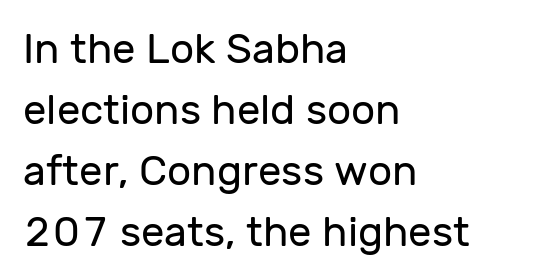
The image shows 42 px regular-weight sans-serif type, upright; set left-aligned, normal line spacing (1.45x), normal letter spacing, not underlined; low stroke contrast and a medium x-height.
